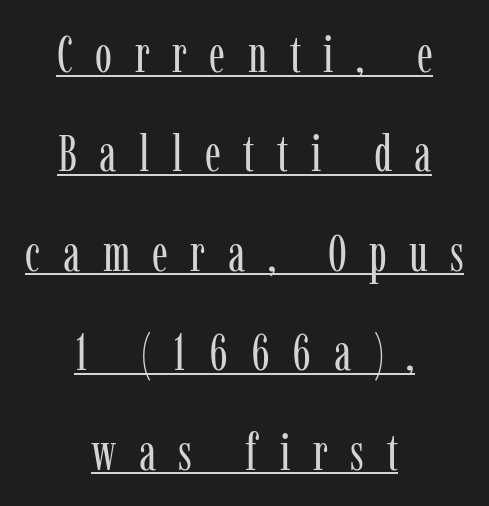
{"serif": "yes", "italic": "no", "bold": "no", "weight": "regular", "width": "condensed", "stroke_contrast": "low", "x_height": "medium", "monospaced": "no", "underline": "yes", "align": "center", "line_spacing": "loose", "line_spacing_ratio": 1.95, "letter_spacing": "wide", "letter_spacing_em": 0.44, "glyph_px": 51}
